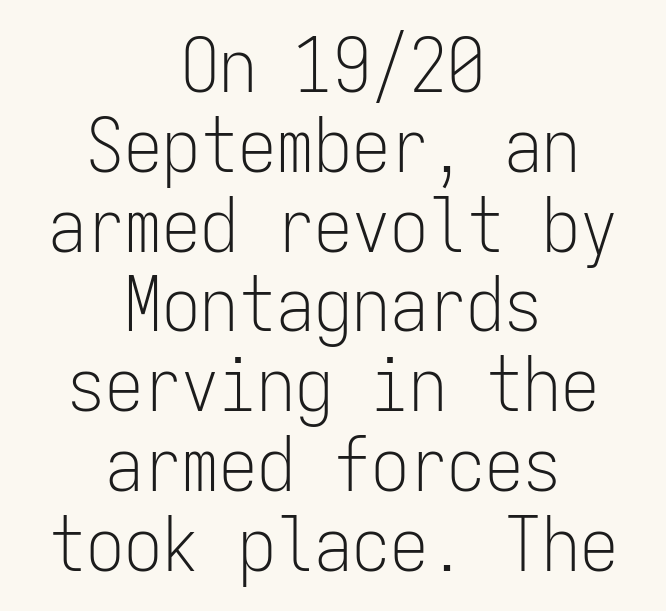
The typography opts for an upright posture over an oblique one. The type family on display is of the sans-serif kind. Ink coverage per letter is moderate at most. Decoration check: the copy has no underline.
